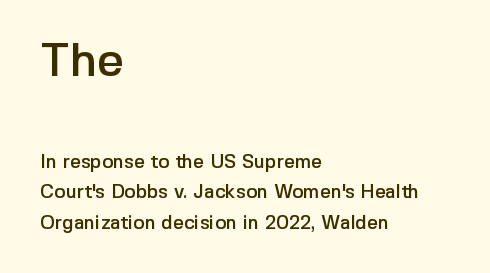
{"serif": "no", "italic": "no", "width": "normal", "x_height": "medium", "monospaced": "no", "underline": "no", "align": "left", "line_spacing": "normal", "line_spacing_ratio": 1.6, "letter_spacing": "normal", "letter_spacing_em": 0.0, "larger_block": "first", "size_ratio": 2.47, "glyph_px": 47}
